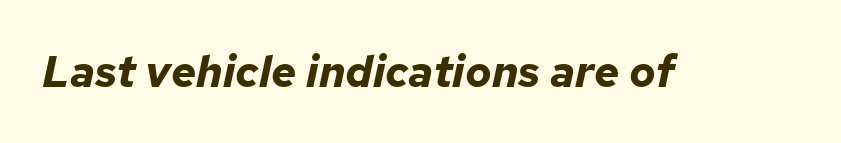
Q: Is the text bold? A: Yes.
Q: Is the text italic (slanted)? A: Yes, it leans right by about 12 degrees.
Q: Is the text underlined? A: No.
Q: Is the spacing between letters normal or unusually wide? A: Normal.
Q: Width (condensed, normal, or wide)? A: Normal.
Q: Stroke contrast? A: Low.
Q: x-height? A: Medium.
Q: Monospaced? A: No.
